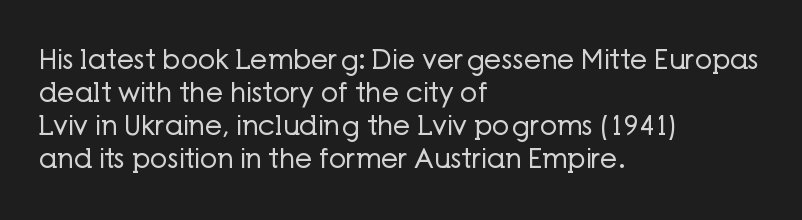
Q: Is the text bold? A: No.
Q: Is the text italic (slanted)? A: No, it is upright.
Q: Is the text underlined? A: No.
Q: How is the paragraph aligned? A: Left-aligned.
Q: Is the spacing between letters normal or unusually wide? A: Normal.
